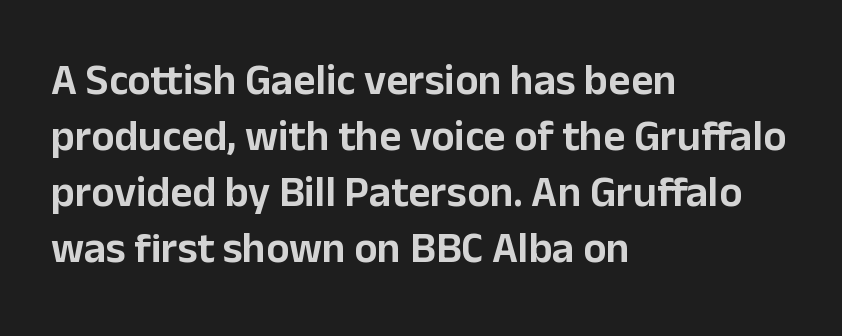
{"serif": "no", "italic": "no", "width": "normal", "stroke_contrast": "low", "x_height": "medium", "monospaced": "no", "underline": "no", "align": "left", "line_spacing": "normal", "line_spacing_ratio": 1.3, "letter_spacing": "normal", "letter_spacing_em": 0.0, "glyph_px": 43}
